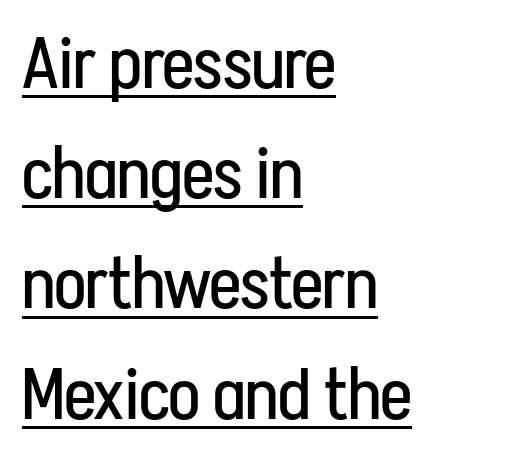
The image shows 73 px regular-weight, condensed sans-serif type, upright; set left-aligned, normal line spacing (1.51x), normal letter spacing, underlined; low stroke contrast and a medium x-height.
